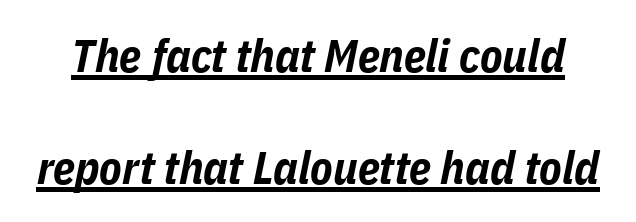
Q: Is the text bold? A: Yes.
Q: Is the text italic (slanted)? A: Yes, it leans right by about 11 degrees.
Q: Is the text underlined? A: Yes.
Q: Is the spacing between letters normal or unusually wide? A: Normal.
Q: Is the spacing between lines tight, normal or loose? A: Loose.
Q: Width (condensed, normal, or wide)? A: Condensed.
Q: Stroke contrast? A: Low.
Q: x-height? A: Medium.
Q: Monospaced? A: No.
